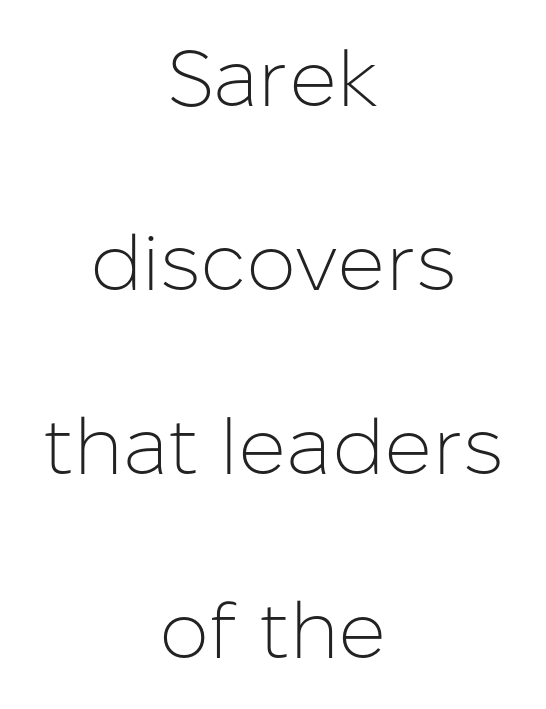
Compared with typical body copy, the letter spacing here is the same. Vertical strokes here are truly vertical. Has an underline been added? It has not. Nothing heavy about these letters — not bold at all.
